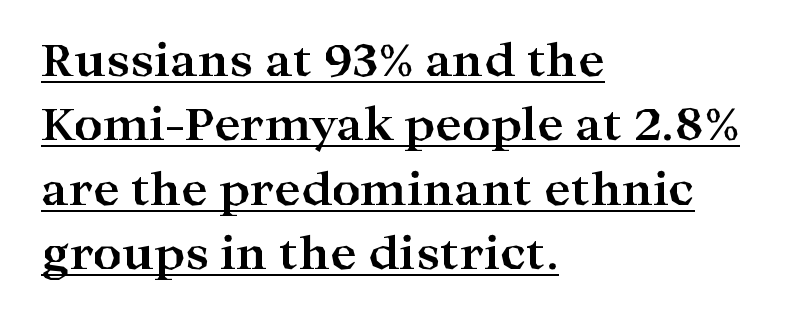
Glance below the letters and you will spot a drawn line. Is this a fixed-width face? No — the glyphs have proportional, varying widths. These lines are set flush left with a ragged right edge. I'd describe the lettering as bold — thick and assertive. Rendered with straight, roman letterforms. Observe the serifs anchoring each vertical stroke in this sample.
